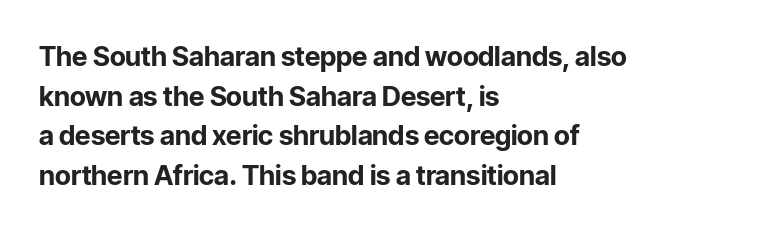
Q: Is the text bold? A: Yes.
Q: Is the text italic (slanted)? A: No, it is upright.
Q: Is the text underlined? A: No.
Q: How is the paragraph aligned? A: Left-aligned.
Q: Is the spacing between letters normal or unusually wide? A: Normal.
Q: Is the spacing between lines tight, normal or loose? A: Normal.
